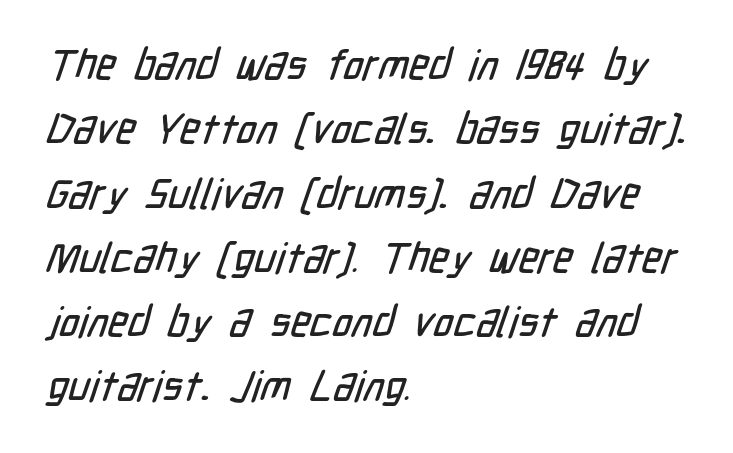
{"serif": "no", "width": "condensed", "stroke_contrast": "low", "x_height": "medium", "monospaced": "no", "underline": "no", "align": "left", "line_spacing": "normal", "line_spacing_ratio": 1.53, "letter_spacing": "normal", "letter_spacing_em": 0.0, "glyph_px": 42}
